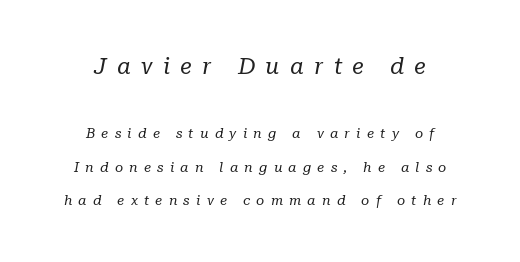
The image shows 23 px text type, italic (leaning right); set centered, loose line spacing (2.39x), unusually wide letter spacing (+0.44 em), not underlined; the first (top) block is 1.64x larger.
